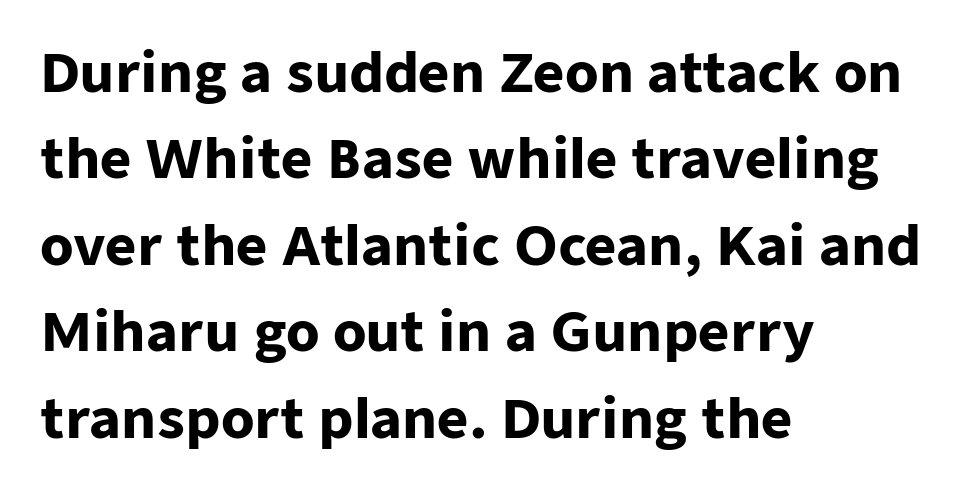
The rendering uses a moderate line-height, typical for paragraphs. Caption: multi-line text, flush left, ragged right. These lines are rendered in a variable-pitch font. The rendering uses a bold face; every stroke is thick and dark. The rendering keeps characters at their native spacing. Does the lettering tilt? It doesn't — this is upright.
